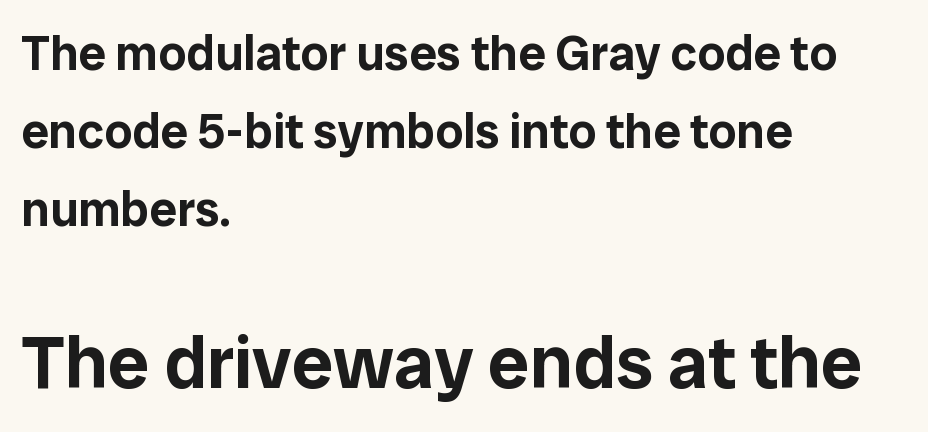
{"serif": "no", "italic": "no", "width": "normal", "stroke_contrast": "low", "x_height": "medium", "monospaced": "no", "underline": "no", "align": "left", "line_spacing": "normal", "line_spacing_ratio": 1.59, "letter_spacing": "normal", "letter_spacing_em": 0.0, "larger_block": "second", "size_ratio": 1.51, "glyph_px": 74}
